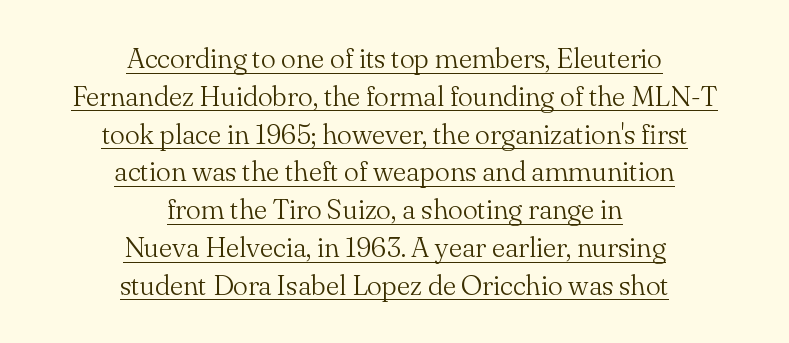
The image shows 28 px light serif type, upright; set centered, normal line spacing (1.35x), normal letter spacing, underlined; medium stroke contrast and a small x-height.
